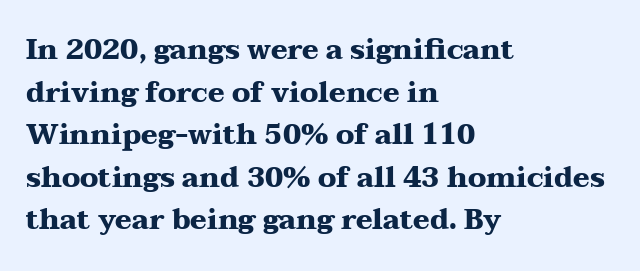
The image shows 28 px heavy, wide serif type, upright; set left-aligned, normal line spacing (1.52x), normal letter spacing, not underlined; medium stroke contrast and a medium x-height.
